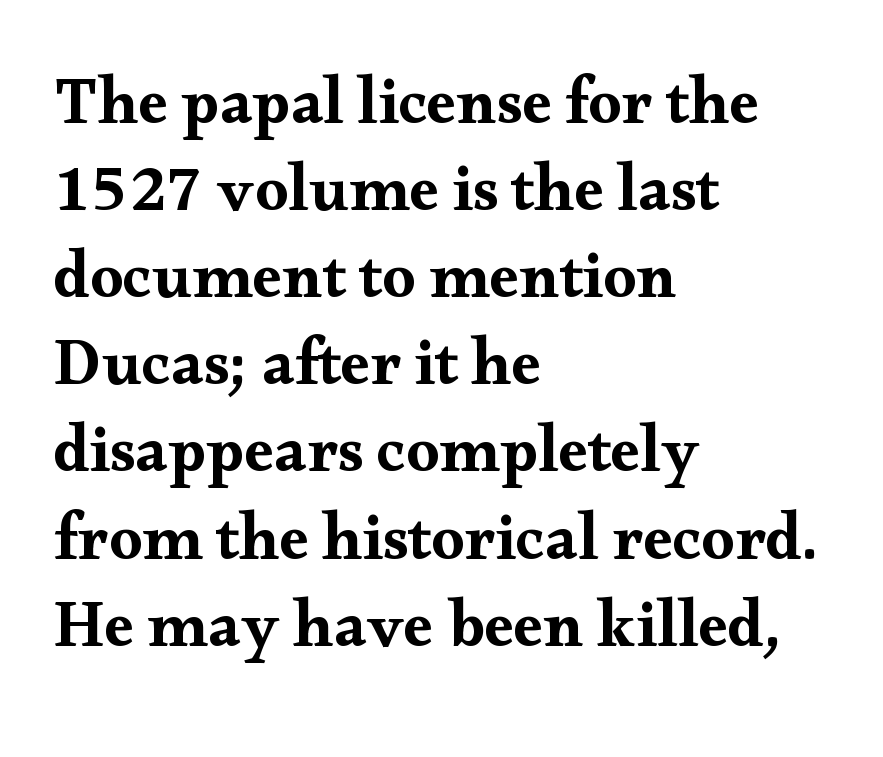
{"serif": "yes", "italic": "no", "width": "wide", "stroke_contrast": "medium", "x_height": "small", "monospaced": "no", "underline": "no", "align": "left", "line_spacing": "normal", "line_spacing_ratio": 1.32, "letter_spacing": "normal", "letter_spacing_em": 0.0, "glyph_px": 66}
